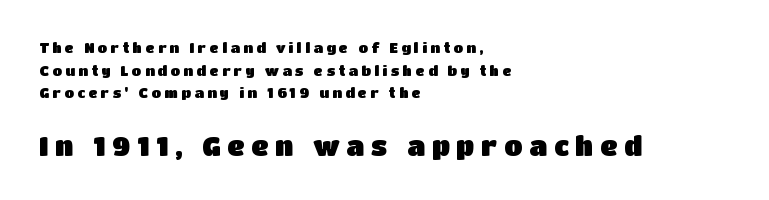
Q: Is the text italic (slanted)? A: No, it is upright.
Q: Is the text underlined? A: No.
Q: How is the paragraph aligned? A: Left-aligned.
Q: Is the spacing between letters normal or unusually wide? A: Unusually wide.
Q: Is the spacing between lines tight, normal or loose? A: Normal.
Q: Which block of text is set in a larger size, the first (top) or the second (bottom)? A: The second (bottom) one.
